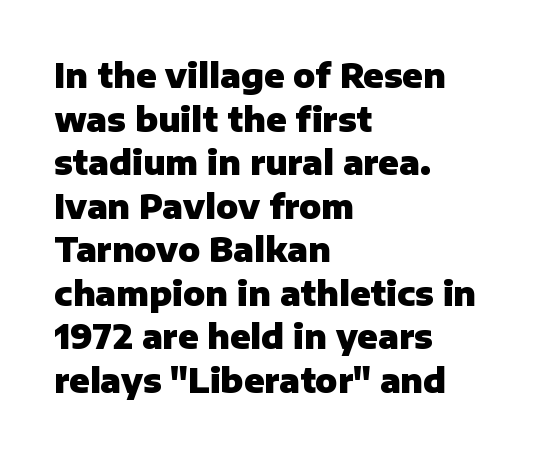
Q: Is the text bold? A: Yes.
Q: Is the text italic (slanted)? A: No, it is upright.
Q: Is the typeface a serif or a sans-serif typeface? A: Sans-serif.
Q: Is the text underlined? A: No.
Q: How is the paragraph aligned? A: Left-aligned.
Q: Is the spacing between letters normal or unusually wide? A: Normal.
Q: Is the spacing between lines tight, normal or loose? A: Normal.
Q: Width (condensed, normal, or wide)? A: Normal.
Q: Stroke contrast? A: Low.
Q: x-height? A: Medium.
Q: Monospaced? A: No.
